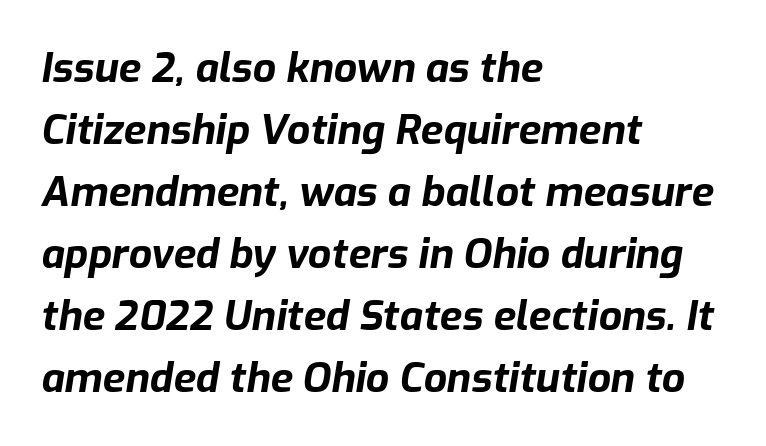
The paragraph has a hard left edge and a soft right edge. Heavy, bold letterforms. Varying glyph widths throughout — classic text-font behaviour. Leading matches the norm, producing a regular column.
